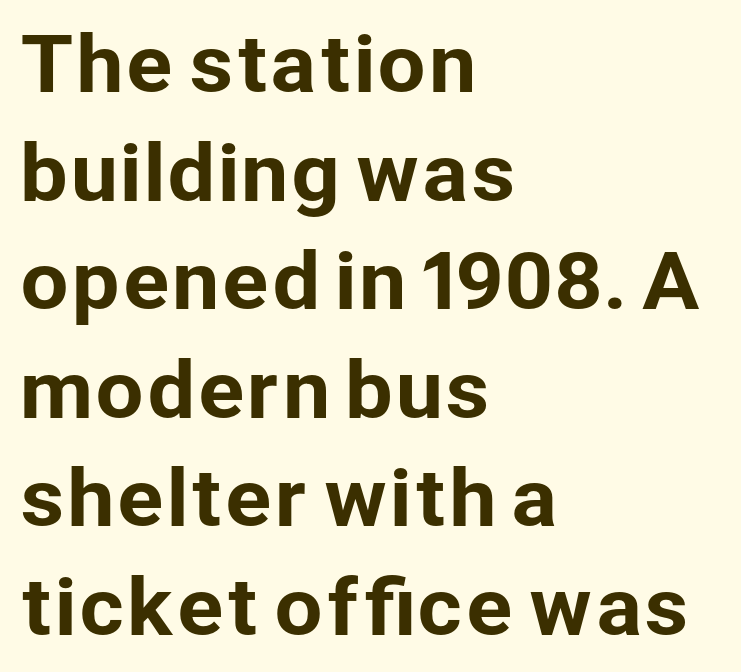
The image shows 77 px sans-serif type, upright; set left-aligned, normal line spacing (1.41x), normal letter spacing, not underlined; low stroke contrast and a medium x-height.
